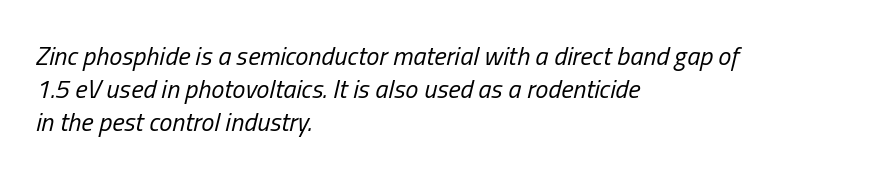
Q: Is the text bold? A: No.
Q: Is the text italic (slanted)? A: Yes, it leans right by about 13 degrees.
Q: Is the text underlined? A: No.
Q: How is the paragraph aligned? A: Left-aligned.
Q: Is the spacing between letters normal or unusually wide? A: Normal.
Q: Is the spacing between lines tight, normal or loose? A: Normal.
